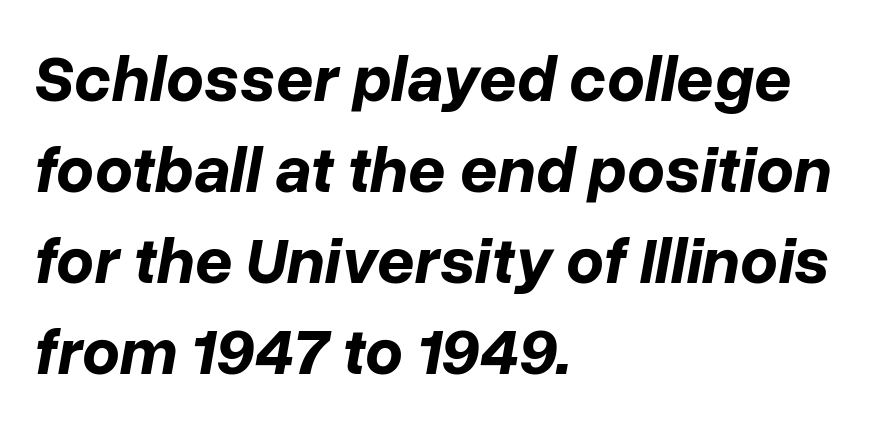
Summary of vertical rhythm: regular, with standard interline spacing. The text block is weighted toward the left margin, trailing off unevenly rightward. You could not count columns in this text — the font is proportionally spaced. How are the letters spaced? Ordinarily, with no added tracking.
